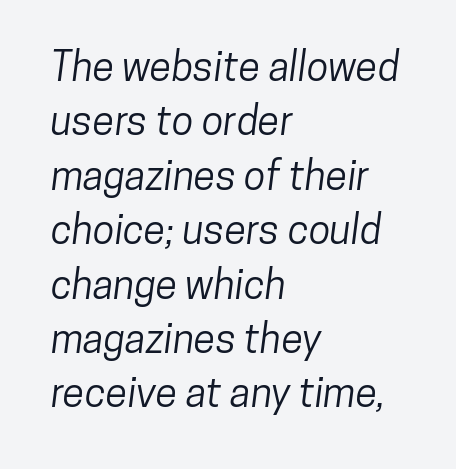
Regular leading. Nope, no serifs anywhere on these letters. The face used here is proportionally spaced, like ordinary book or web type. Type without underlining.
